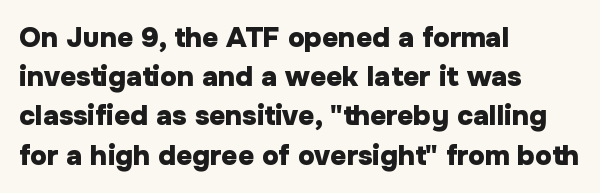
{"serif": "no", "italic": "no", "bold": "yes", "weight": "heavy", "width": "normal", "stroke_contrast": "low", "x_height": "medium", "monospaced": "no", "underline": "no", "align": "left", "line_spacing": "normal", "line_spacing_ratio": 1.4, "letter_spacing": "normal", "letter_spacing_em": 0.0, "glyph_px": 28}
